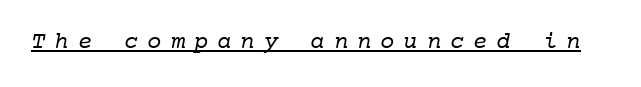
The image shows 24 px text type; set unusually wide letter spacing (+0.37 em), underlined.
